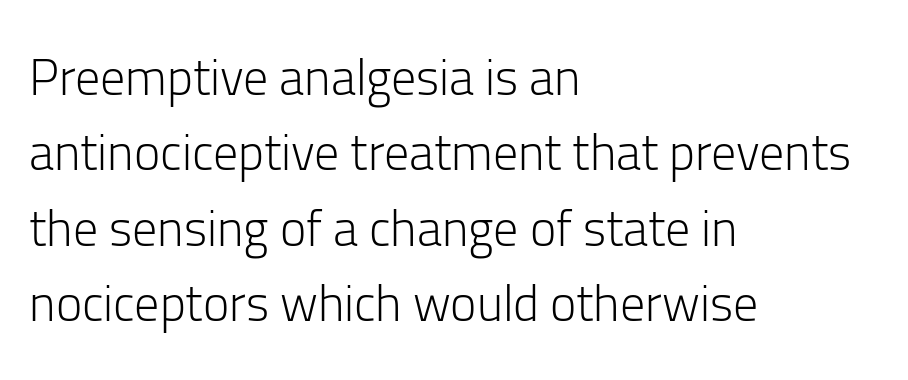
The image shows 50 px light sans-serif type, upright; set left-aligned, normal line spacing (1.51x), normal letter spacing, not underlined; low stroke contrast and a medium x-height.
